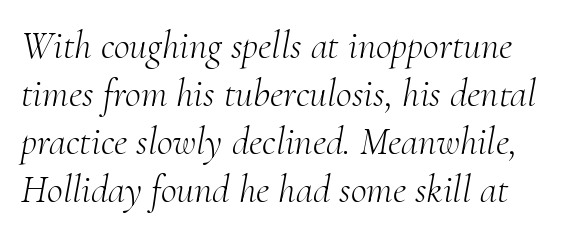
Each letter's strokes conclude with small projecting serifs. Words float on clear page, feet unadorned. Inter-character spacing is left at the font's built-in metrics. Emphasis-style slanted type is in use. The typeface has the unassuming heft of standard copy or less. Varying glyph widths throughout — classic text-font behaviour.
